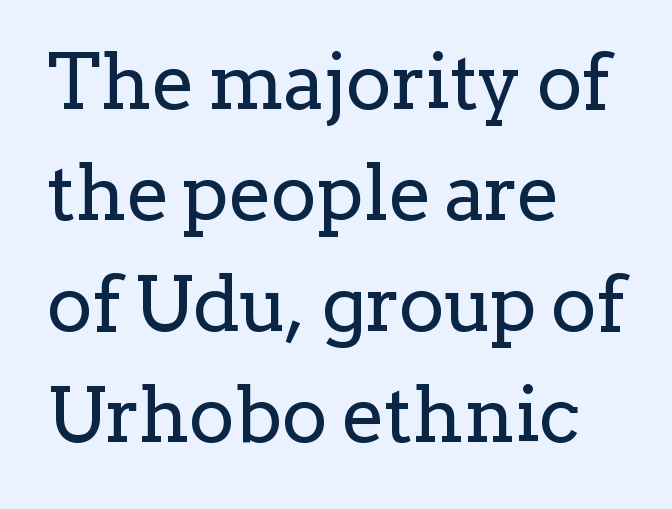
The image shows 77 px regular-weight serif type, upright; set left-aligned, normal line spacing (1.44x), normal letter spacing, not underlined; low stroke contrast and a medium x-height.
